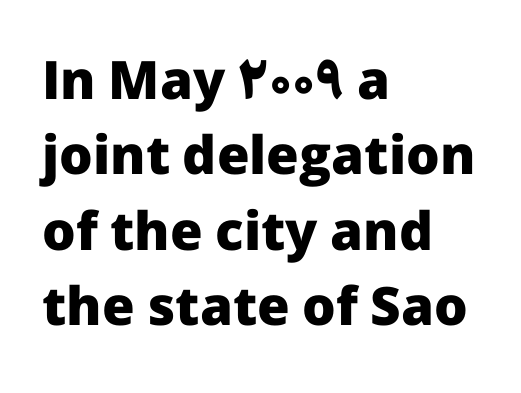
The image shows 53 px heavy sans-serif type, upright; set left-aligned, normal line spacing (1.42x), normal letter spacing, not underlined; low stroke contrast and a medium x-height.
